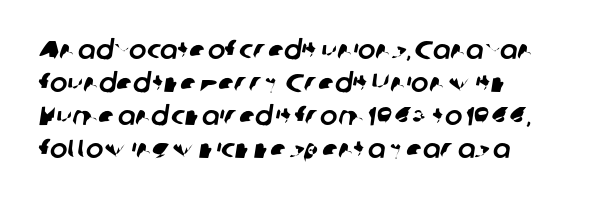
The image shows 26 px text type; set left-aligned, normal line spacing (1.27x), normal letter spacing, not underlined.
